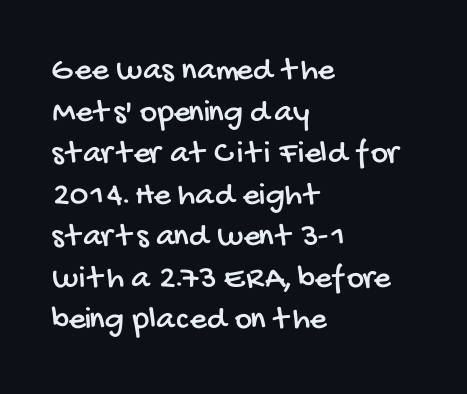
{"serif": "no", "width": "condensed", "stroke_contrast": "low", "x_height": "large", "monospaced": "no", "underline": "no", "align": "left", "line_spacing": "normal", "line_spacing_ratio": 1.26, "letter_spacing": "normal", "letter_spacing_em": 0.0, "glyph_px": 33}
